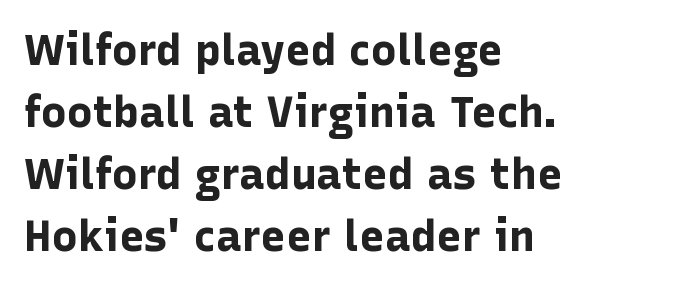
{"serif": "no", "italic": "no", "bold": "yes", "weight": "bold", "width": "normal", "stroke_contrast": "low", "x_height": "medium", "monospaced": "no", "underline": "no", "align": "left", "line_spacing": "normal", "line_spacing_ratio": 1.44, "letter_spacing": "normal", "letter_spacing_em": 0.0, "glyph_px": 43}
